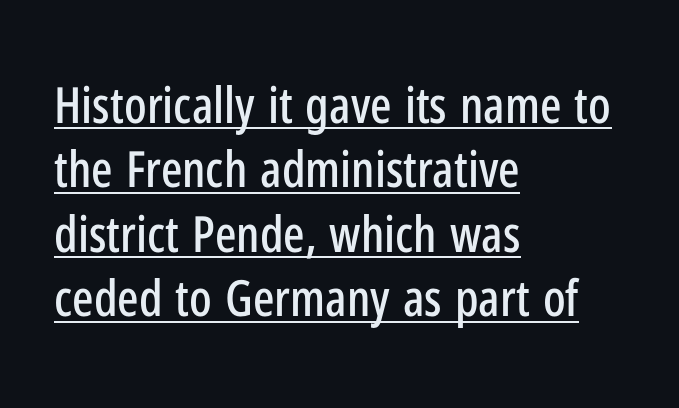
Q: Is the text italic (slanted)? A: No, it is upright.
Q: Is the typeface a serif or a sans-serif typeface? A: Sans-serif.
Q: Is the text underlined? A: Yes.
Q: How is the paragraph aligned? A: Left-aligned.
Q: Is the spacing between letters normal or unusually wide? A: Normal.
Q: Is the spacing between lines tight, normal or loose? A: Normal.
Q: Width (condensed, normal, or wide)? A: Condensed.
Q: Stroke contrast? A: Low.
Q: x-height? A: Medium.
Q: Monospaced? A: No.
